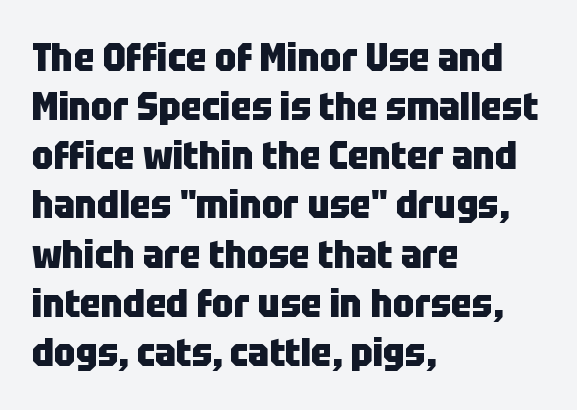
{"serif": "no", "italic": "no", "bold": "yes", "weight": "heavy", "width": "condensed", "stroke_contrast": "low", "x_height": "large", "monospaced": "no", "underline": "no", "align": "left", "line_spacing": "normal", "line_spacing_ratio": 1.26, "letter_spacing": "normal", "letter_spacing_em": 0.0, "glyph_px": 39}
